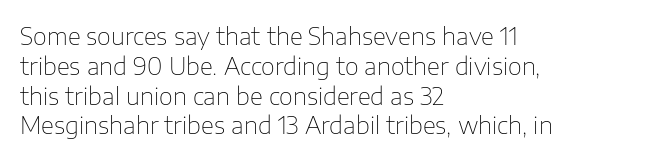
The image shows 24 px text type, upright; set left-aligned, line spacing 1.24x, normal letter spacing, not underlined.
